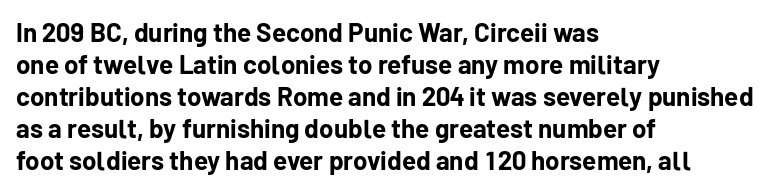
Alignment: flush left. A clean baseline with only descenders dipping below it. Vertical strokes here are truly vertical. Every letter is thick-stroked: bold, no question. A typesetter would call this zero additional tracking.
